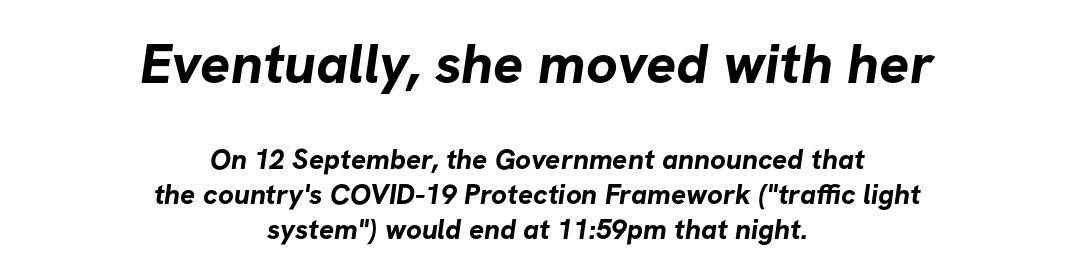
{"serif": "no", "bold": "yes", "weight": "bold", "width": "normal", "stroke_contrast": "low", "x_height": "medium", "monospaced": "no", "underline": "no", "align": "center", "line_spacing_ratio": 1.24, "letter_spacing": "normal", "letter_spacing_em": 0.0, "larger_block": "first", "size_ratio": 2.0, "glyph_px": 56}
